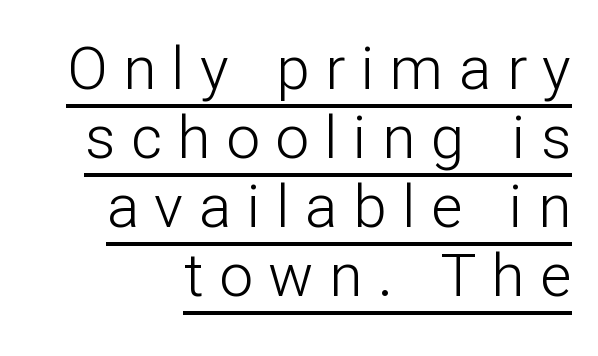
Summary of vertical rhythm: compact, with narrow interline spacing. The typesetter chose a ragged-left arrangement here. These glyphs show unthickened strokes, regular width or finer. Quick note: underline on. A roman cut, with each character standing at attention. These lines have a slow, spaced-out rhythm from letter to letter.
